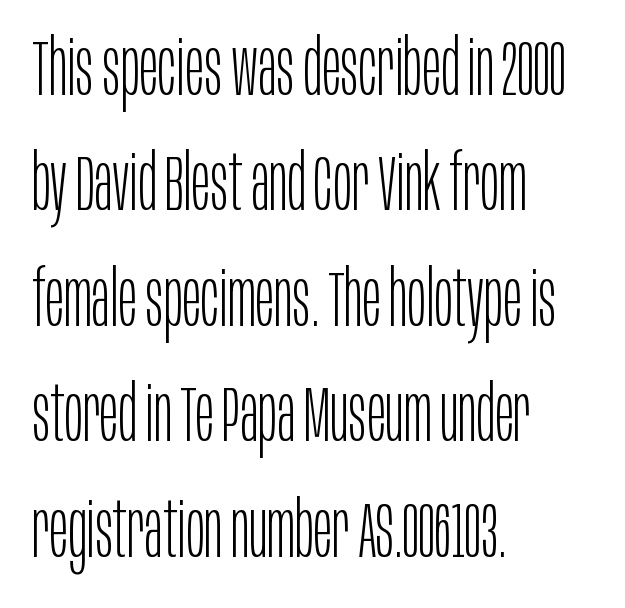
The image shows 78 px light, condensed sans-serif type, upright; set left-aligned, normal line spacing (1.48x), normal letter spacing, not underlined; low stroke contrast and a large x-height.
